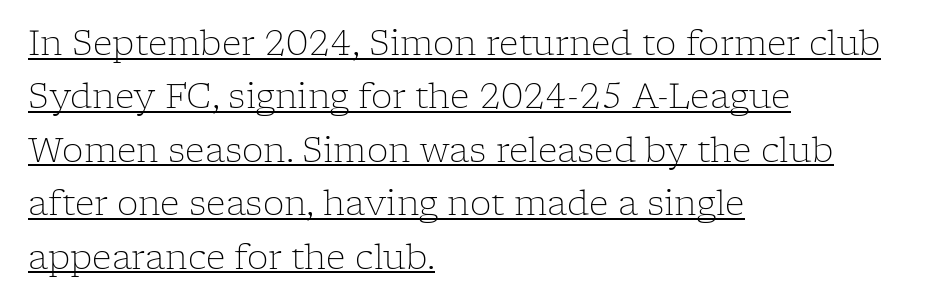
No heavy texture on the line: the type isn't bold. Where is the straight margin? On the left. This is roman type, the default non-slanted kind. You can tell from the footed stems that serif type was used.
